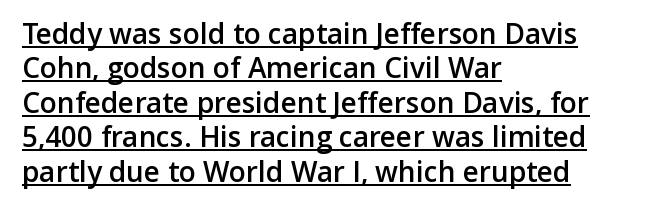
Which margin do the lines hug? The left one — the right edge is uneven. These lines keep a tight, regular rhythm from letter to letter. Each letter keeps its own natural width here, so spacing adapts to shape. Has an underline been added? It has.
